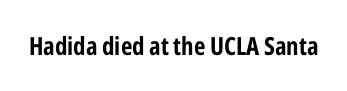
{"italic": "no", "underline": "no", "letter_spacing": "normal", "letter_spacing_em": 0.0, "glyph_px": 25}
